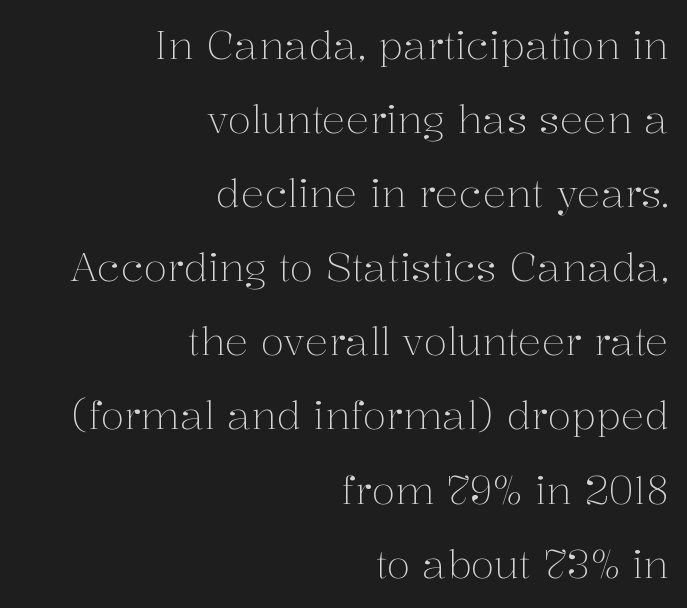
Q: Is the text bold? A: No.
Q: Is the text italic (slanted)? A: No, it is upright.
Q: Is the typeface a serif or a sans-serif typeface? A: Serif.
Q: Is the text underlined? A: No.
Q: How is the paragraph aligned? A: Right-aligned.
Q: Is the spacing between letters normal or unusually wide? A: Normal.
Q: Is the spacing between lines tight, normal or loose? A: Loose.
Q: Width (condensed, normal, or wide)? A: Normal.
Q: Stroke contrast? A: Medium.
Q: x-height? A: Medium.
Q: Monospaced? A: No.
